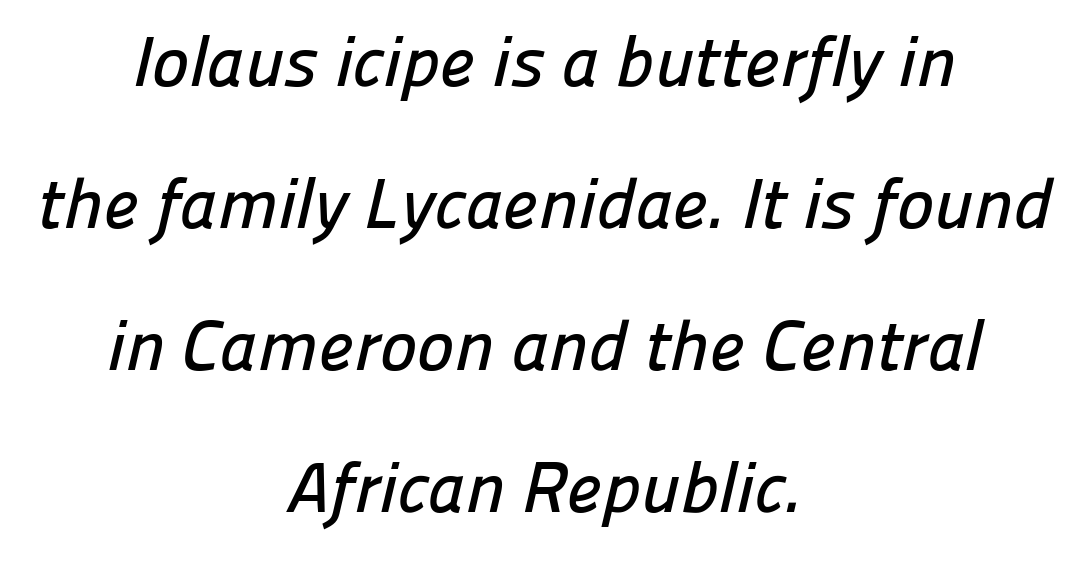
Notice the wide empty band between every row — that's loose leading. Caption: multi-line text, centered on the measure. The gaps between neighbouring characters are ordinary and unremarkable. The characters display no serif detailing; their extremities are plain. Proportional: the letters do not fall into vertical columns.
